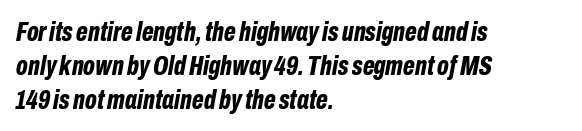
The image shows 28 px bold, condensed type, italic (leaning right); set left-aligned, line spacing 1.21x, normal letter spacing, not underlined; low stroke contrast and a medium x-height.
